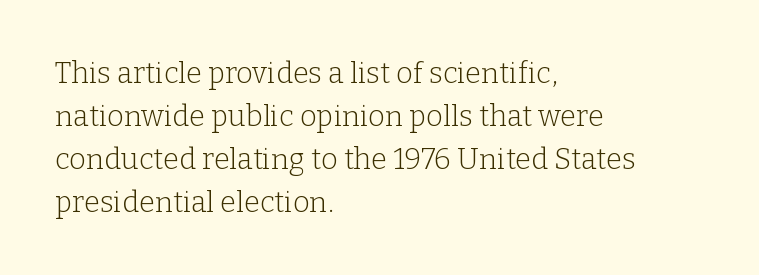
Q: Is the text bold? A: No.
Q: Is the text italic (slanted)? A: No, it is upright.
Q: Is the typeface a serif or a sans-serif typeface? A: Serif.
Q: Is the text underlined? A: No.
Q: How is the paragraph aligned? A: Left-aligned.
Q: Is the spacing between letters normal or unusually wide? A: Normal.
Q: Is the spacing between lines tight, normal or loose? A: Normal.
Q: Width (condensed, normal, or wide)? A: Normal.
Q: Stroke contrast? A: Low.
Q: x-height? A: Medium.
Q: Monospaced? A: No.
